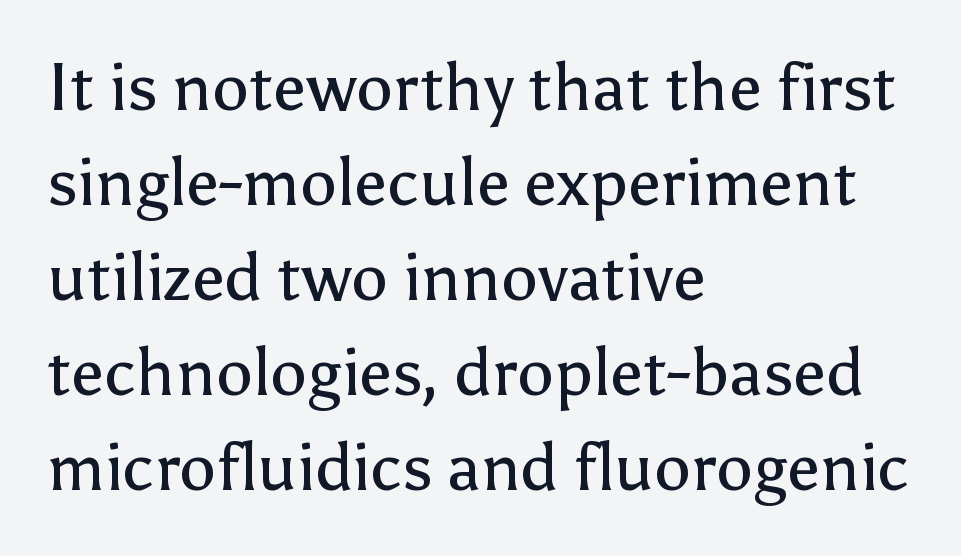
Q: Is the text bold? A: No.
Q: Is the text italic (slanted)? A: No, it is upright.
Q: Is the typeface a serif or a sans-serif typeface? A: Sans-serif.
Q: Is the text underlined? A: No.
Q: How is the paragraph aligned? A: Left-aligned.
Q: Is the spacing between letters normal or unusually wide? A: Normal.
Q: Is the spacing between lines tight, normal or loose? A: Normal.
Q: Width (condensed, normal, or wide)? A: Normal.
Q: Stroke contrast? A: Low.
Q: x-height? A: Medium.
Q: Monospaced? A: No.
